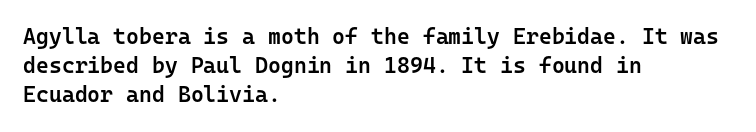
The image shows 22 px text type, upright; set left-aligned, normal line spacing (1.32x), normal letter spacing, not underlined.
